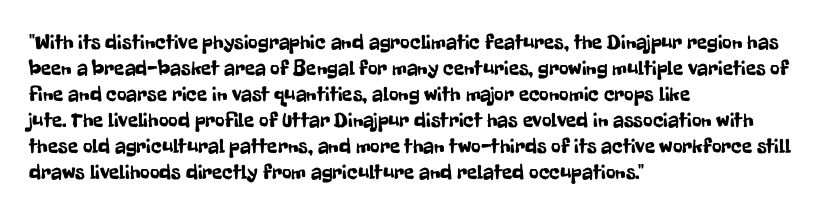
The typesetter chose a ragged-right arrangement here. The type sits square on the baseline with zero lean. There is no visible air inserted between adjacent glyphs. Has an underline been added? It has not.
